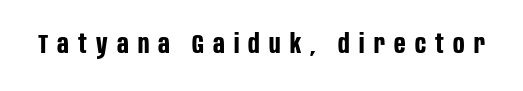
{"italic": "no", "bold": "yes", "underline": "no", "letter_spacing": "wide", "letter_spacing_em": 0.34, "glyph_px": 27}
